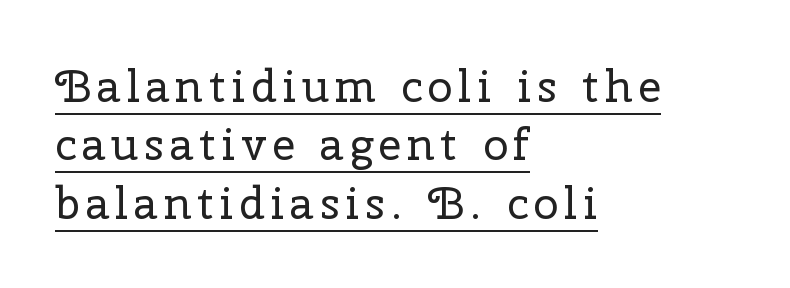
Underlined type. What kind of face is this? One with serifs. Stem width sits at or under what a default text font uses. The face used here is proportionally spaced, like ordinary book or web type. The space between consecutive lines is moderate. The rag falls on the right side of this text block.
